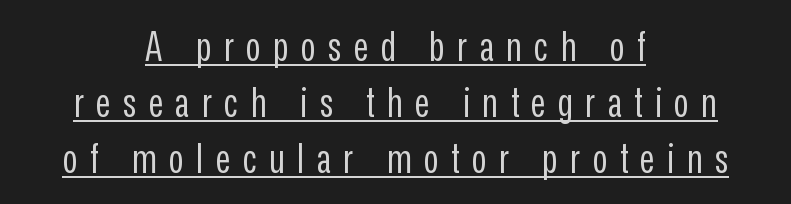
{"serif": "no", "italic": "no", "bold": "no", "weight": "regular", "width": "condensed", "stroke_contrast": "low", "x_height": "medium", "monospaced": "no", "underline": "yes", "align": "center", "line_spacing": "normal", "line_spacing_ratio": 1.36, "letter_spacing": "wide", "letter_spacing_em": 0.3, "glyph_px": 41}
